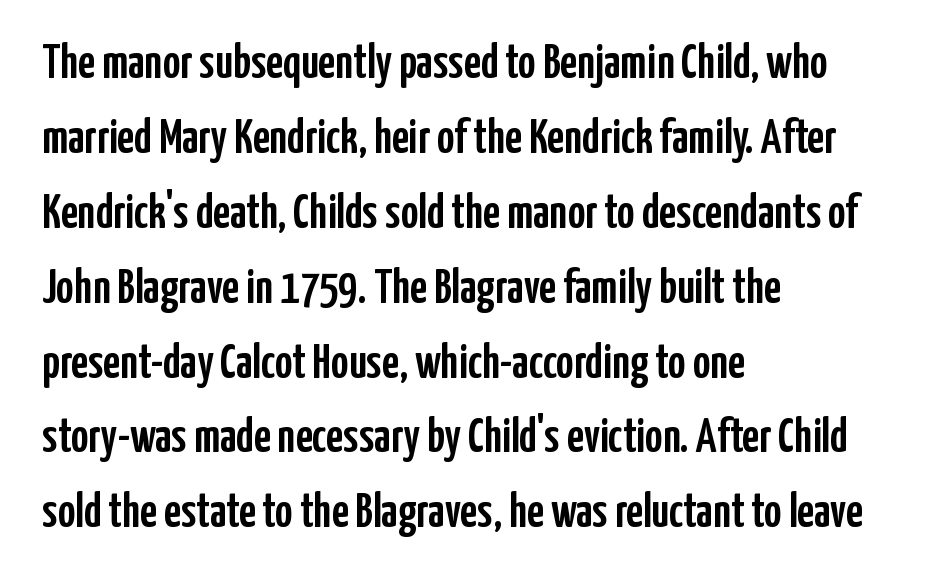
The string is rendered with underlining switched off. Check where the strokes stop: nothing finishes them off — pure sans. The rendering uses natural spacing where letterforms have individual widths. How would I describe the line gaps? Plain and ordinary. The horizontal fit of the characters is conventional and even. Style check: upright.
